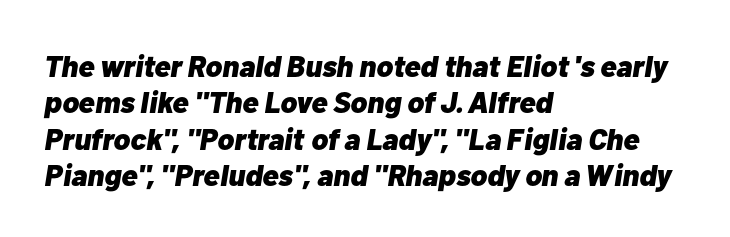
{"italic": "yes", "lean": "right", "slant_degrees": 10, "bold": "yes", "weight": "heavy", "width": "normal", "stroke_contrast": "low", "x_height": "medium", "monospaced": "no", "underline": "no", "align": "left", "line_spacing_ratio": 1.21, "letter_spacing": "normal", "letter_spacing_em": 0.0, "glyph_px": 30}
